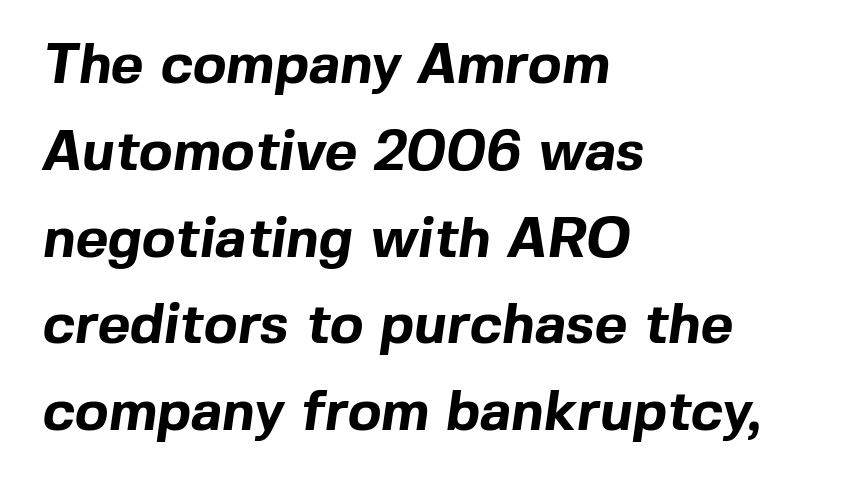
The image shows 56 px bold sans-serif type; set left-aligned, normal line spacing (1.55x), normal letter spacing, not underlined; a medium x-height.
